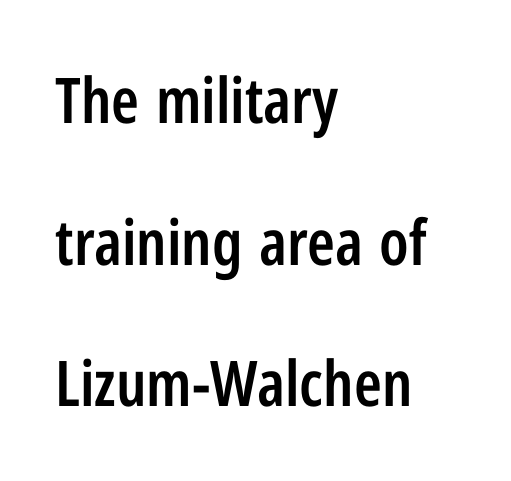
The image shows 63 px semibold, condensed sans-serif type, upright; set left-aligned, loose line spacing (2.25x), normal letter spacing, not underlined; low stroke contrast and a medium x-height.
